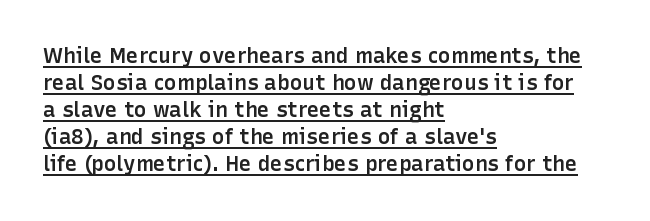
Q: Is the text bold? A: Semi-bold.
Q: Is the text italic (slanted)? A: No, it is upright.
Q: Is the text underlined? A: Yes.
Q: How is the paragraph aligned? A: Left-aligned.
Q: Is the spacing between letters normal or unusually wide? A: Normal.
Q: Is the spacing between lines tight, normal or loose? A: Normal.
